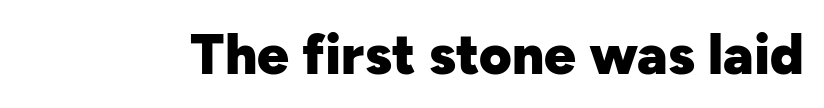
Q: Is the text bold? A: Yes.
Q: Is the text italic (slanted)? A: No, it is upright.
Q: Is the typeface a serif or a sans-serif typeface? A: Sans-serif.
Q: Is the text underlined? A: No.
Q: Is the spacing between letters normal or unusually wide? A: Normal.
Q: Width (condensed, normal, or wide)? A: Normal.
Q: Stroke contrast? A: Low.
Q: x-height? A: Medium.
Q: Monospaced? A: No.
